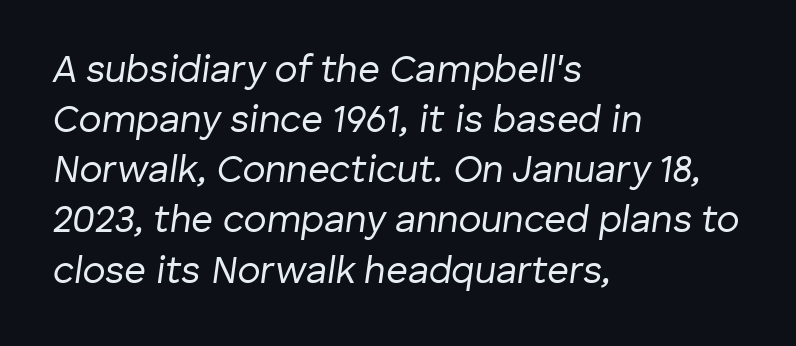
{"italic": "yes", "lean": "right", "slant_degrees": 8, "bold": "no", "weight": "regular", "width": "normal", "stroke_contrast": "low", "x_height": "medium", "monospaced": "no", "underline": "no", "align": "left", "line_spacing": "normal", "line_spacing_ratio": 1.32, "letter_spacing": "normal", "letter_spacing_em": 0.0, "glyph_px": 38}
